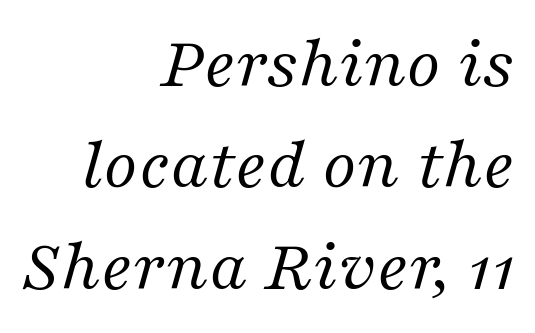
{"serif": "yes", "italic": "yes", "lean": "right", "slant_degrees": 16, "bold": "no", "weight": "regular", "width": "normal", "stroke_contrast": "medium", "x_height": "medium", "monospaced": "no", "underline": "no", "align": "right", "line_spacing": "normal", "line_spacing_ratio": 1.37, "letter_spacing": "normal", "letter_spacing_em": 0.0, "glyph_px": 74}
